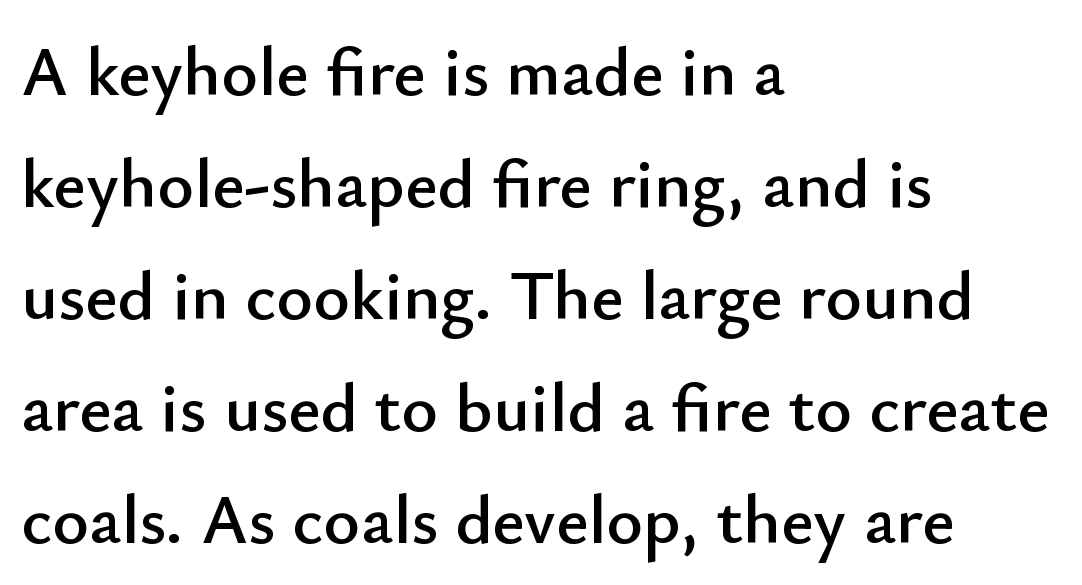
{"serif": "no", "italic": "no", "width": "normal", "stroke_contrast": "low", "x_height": "small", "monospaced": "no", "underline": "no", "align": "left", "line_spacing": "normal", "line_spacing_ratio": 1.6, "letter_spacing": "normal", "letter_spacing_em": 0.0, "glyph_px": 70}
